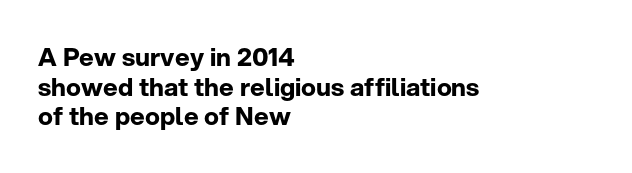
The image shows 25 px bold type, upright; set left-aligned, line spacing 1.19x, normal letter spacing, not underlined.
